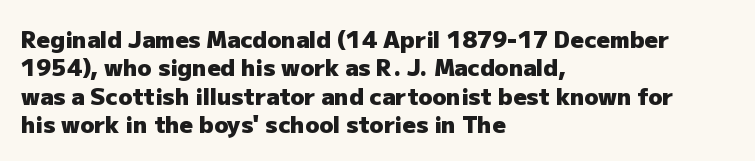
{"italic": "no", "bold": "yes", "underline": "no", "align": "left", "line_spacing_ratio": 1.23, "letter_spacing": "normal", "letter_spacing_em": 0.0, "glyph_px": 23}
